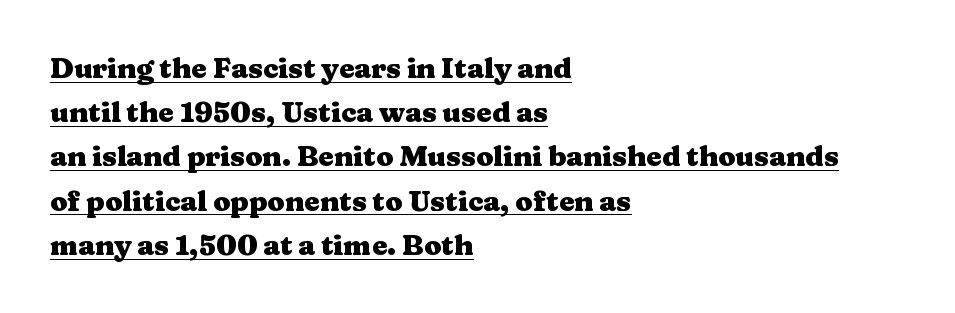
Q: Is the text bold? A: Yes.
Q: Is the text italic (slanted)? A: No, it is upright.
Q: Is the typeface a serif or a sans-serif typeface? A: Serif.
Q: Is the text underlined? A: Yes.
Q: How is the paragraph aligned? A: Left-aligned.
Q: Is the spacing between letters normal or unusually wide? A: Normal.
Q: Is the spacing between lines tight, normal or loose? A: Normal.
Q: Width (condensed, normal, or wide)? A: Wide.
Q: Stroke contrast? A: Medium.
Q: x-height? A: Medium.
Q: Monospaced? A: No.
